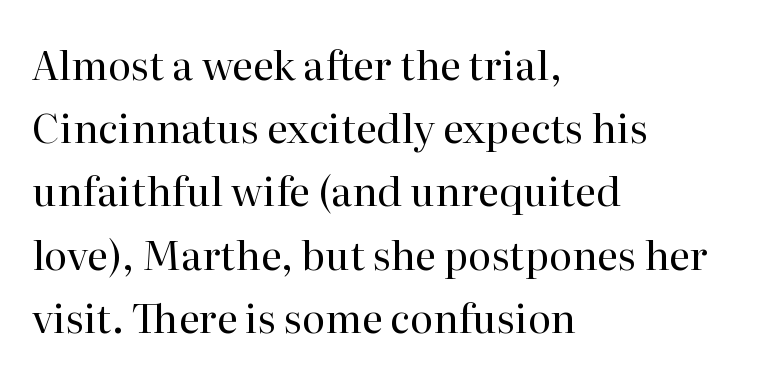
Examine the stroke ends and you'll spot serifs. Spacing verdict: proportional, widths tailored to each character. Normally led — the rows are evenly, conventionally spaced. The font sits on the lighter half of the weight spectrum, regular included.
